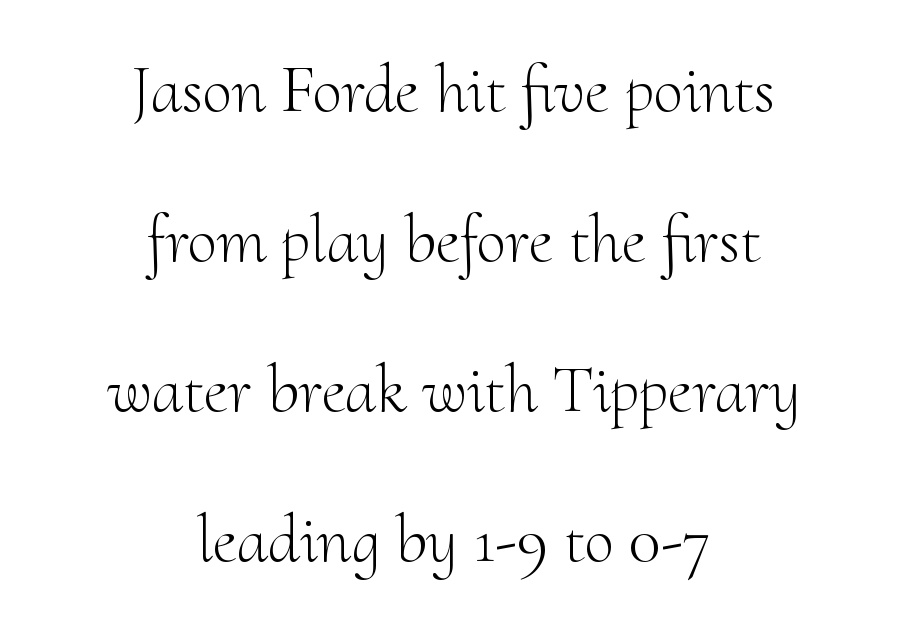
The image shows 67 px light serif type, upright; set centered, loose line spacing (2.24x), normal letter spacing, not underlined; medium stroke contrast and a small x-height.
